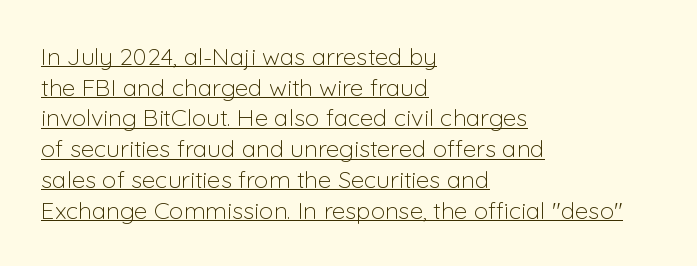
Q: Is the text bold? A: No.
Q: Is the text italic (slanted)? A: No, it is upright.
Q: Is the text underlined? A: Yes.
Q: How is the paragraph aligned? A: Left-aligned.
Q: Is the spacing between letters normal or unusually wide? A: Normal.
Q: Is the spacing between lines tight, normal or loose? A: Normal.
